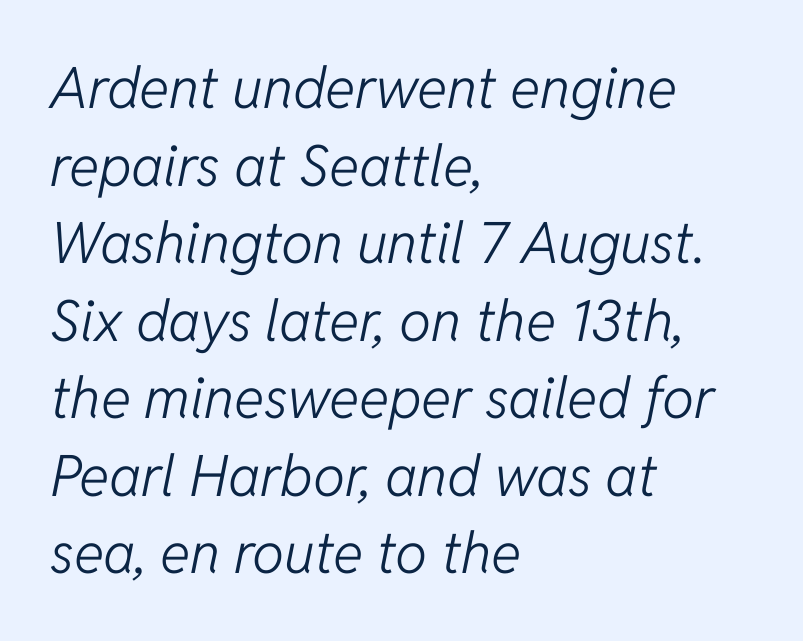
{"italic": "yes", "lean": "right", "slant_degrees": 11, "bold": "no", "weight": "light", "width": "normal", "stroke_contrast": "low", "x_height": "medium", "monospaced": "no", "underline": "no", "align": "left", "line_spacing": "normal", "line_spacing_ratio": 1.36, "letter_spacing": "normal", "letter_spacing_em": 0.0, "glyph_px": 57}
